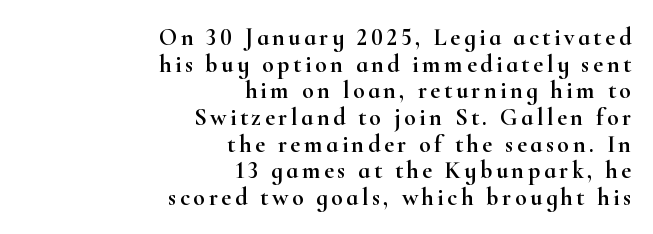
{"italic": "no", "underline": "no", "align": "right", "line_spacing": "tight", "line_spacing_ratio": 1.11, "glyph_px": 24}
